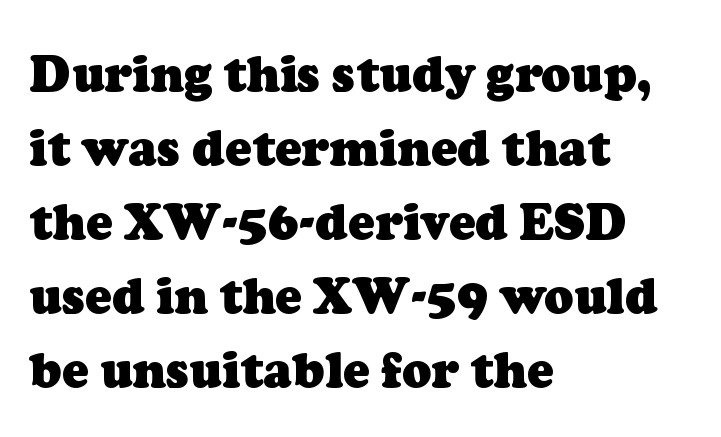
{"serif": "yes", "bold": "yes", "weight": "heavy", "width": "normal", "stroke_contrast": "low", "x_height": "medium", "monospaced": "no", "underline": "no", "align": "left", "line_spacing": "normal", "line_spacing_ratio": 1.51, "letter_spacing": "normal", "letter_spacing_em": 0.0, "glyph_px": 49}
